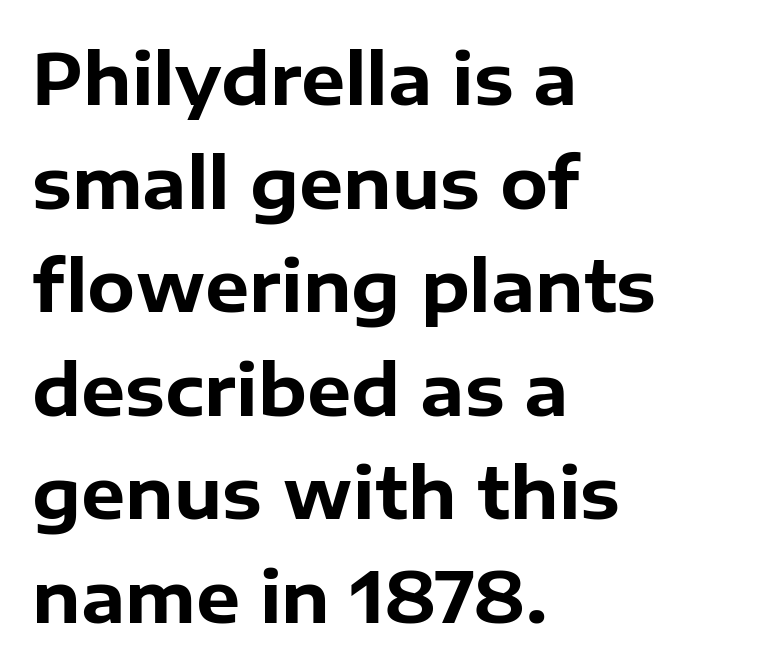
{"serif": "no", "italic": "no", "bold": "yes", "weight": "bold", "width": "normal", "stroke_contrast": "low", "x_height": "medium", "monospaced": "no", "underline": "no", "align": "left", "line_spacing": "normal", "line_spacing_ratio": 1.48, "letter_spacing": "normal", "letter_spacing_em": 0.0, "glyph_px": 70}
